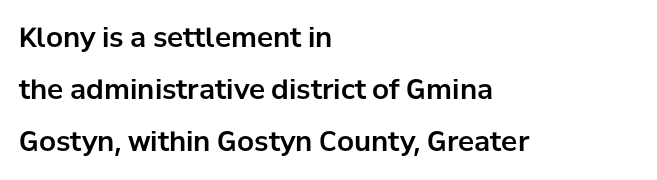
{"italic": "no", "underline": "no", "align": "left", "line_spacing": "loose", "line_spacing_ratio": 1.93, "letter_spacing": "normal", "letter_spacing_em": 0.0, "glyph_px": 27}
